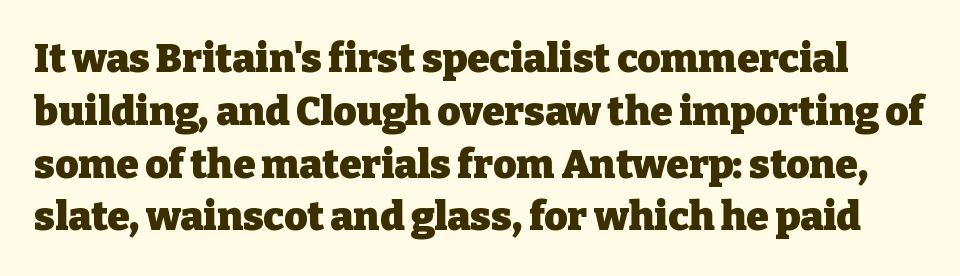
Q: Is the text bold? A: Yes.
Q: Is the text italic (slanted)? A: No, it is upright.
Q: Is the typeface a serif or a sans-serif typeface? A: Serif.
Q: Is the text underlined? A: No.
Q: Is the spacing between letters normal or unusually wide? A: Normal.
Q: Is the spacing between lines tight, normal or loose? A: Normal.
Q: Width (condensed, normal, or wide)? A: Normal.
Q: Stroke contrast? A: Low.
Q: x-height? A: Medium.
Q: Monospaced? A: No.
